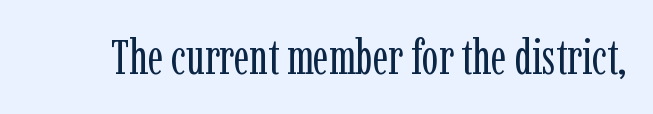
Q: Is the text bold? A: No.
Q: Is the text italic (slanted)? A: No, it is upright.
Q: Is the typeface a serif or a sans-serif typeface? A: Serif.
Q: Is the text underlined? A: No.
Q: Is the spacing between letters normal or unusually wide? A: Normal.
Q: Width (condensed, normal, or wide)? A: Condensed.
Q: Stroke contrast? A: Low.
Q: x-height? A: Medium.
Q: Monospaced? A: No.
